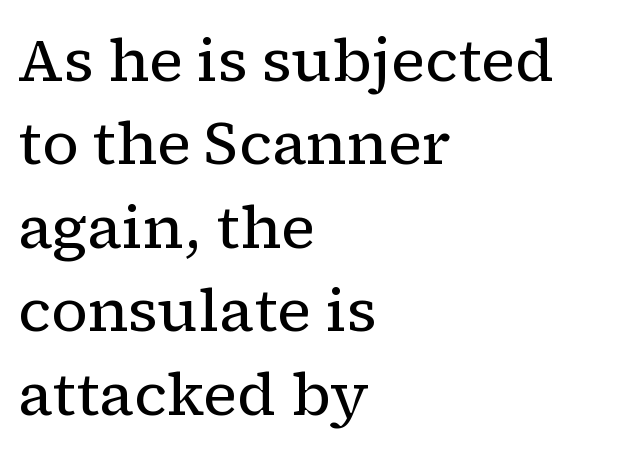
Q: Is the text bold? A: No.
Q: Is the text italic (slanted)? A: No, it is upright.
Q: Is the typeface a serif or a sans-serif typeface? A: Serif.
Q: Is the text underlined? A: No.
Q: How is the paragraph aligned? A: Left-aligned.
Q: Is the spacing between letters normal or unusually wide? A: Normal.
Q: Is the spacing between lines tight, normal or loose? A: Normal.
Q: Width (condensed, normal, or wide)? A: Normal.
Q: Stroke contrast? A: Low.
Q: x-height? A: Medium.
Q: Monospaced? A: No.
